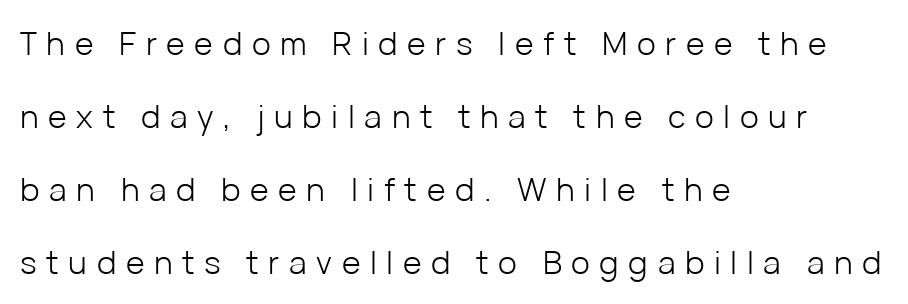
Q: Is the text bold? A: No.
Q: Is the text italic (slanted)? A: No, it is upright.
Q: Is the typeface a serif or a sans-serif typeface? A: Sans-serif.
Q: Is the text underlined? A: No.
Q: How is the paragraph aligned? A: Left-aligned.
Q: Is the spacing between letters normal or unusually wide? A: Unusually wide.
Q: Is the spacing between lines tight, normal or loose? A: Loose.
Q: Width (condensed, normal, or wide)? A: Normal.
Q: Stroke contrast? A: Low.
Q: x-height? A: Medium.
Q: Monospaced? A: No.
